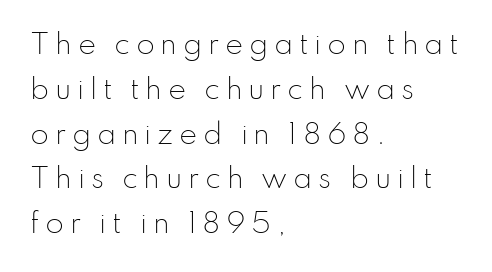
Q: Is the text bold? A: No.
Q: Is the text italic (slanted)? A: No, it is upright.
Q: Is the text underlined? A: No.
Q: How is the paragraph aligned? A: Left-aligned.
Q: Is the spacing between letters normal or unusually wide? A: Unusually wide.
Q: Is the spacing between lines tight, normal or loose? A: Normal.
